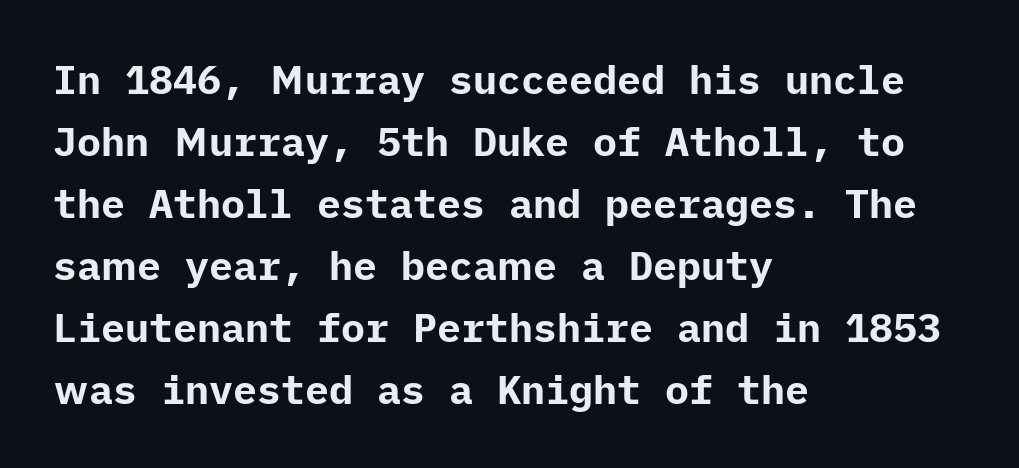
Q: Is the text bold? A: Yes.
Q: Is the text italic (slanted)? A: No, it is upright.
Q: Is the typeface a serif or a sans-serif typeface? A: Sans-serif.
Q: Is the text underlined? A: No.
Q: How is the paragraph aligned? A: Left-aligned.
Q: Is the spacing between letters normal or unusually wide? A: Normal.
Q: Is the spacing between lines tight, normal or loose? A: Normal.
Q: Width (condensed, normal, or wide)? A: Normal.
Q: Stroke contrast? A: Low.
Q: x-height? A: Medium.
